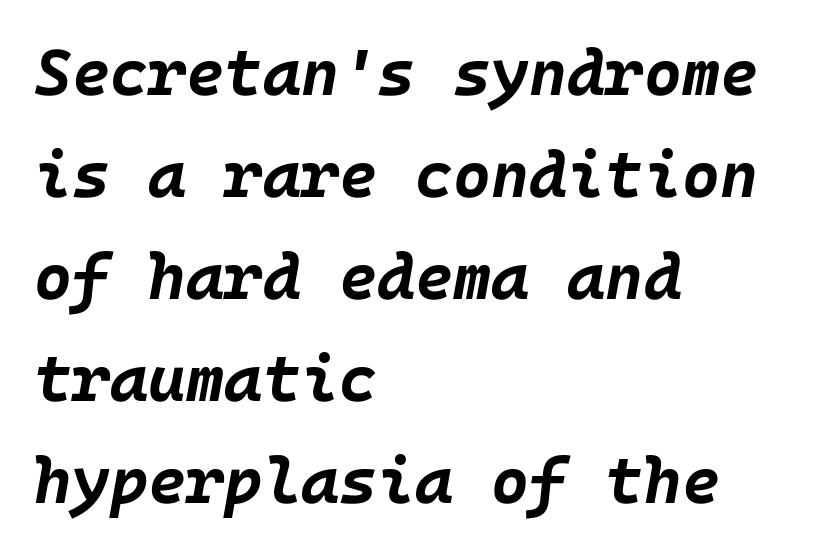
The image shows 65 px bold type, italic (leaning right); set left-aligned, normal line spacing (1.57x), normal letter spacing, not underlined; low stroke contrast and a large x-height.
